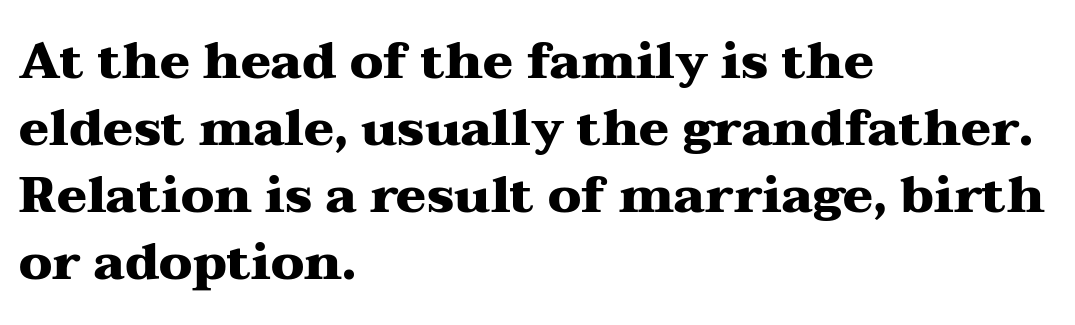
The image shows 50 px heavy, wide serif type, upright; set left-aligned, normal line spacing (1.34x), normal letter spacing, not underlined; medium stroke contrast and a medium x-height.
